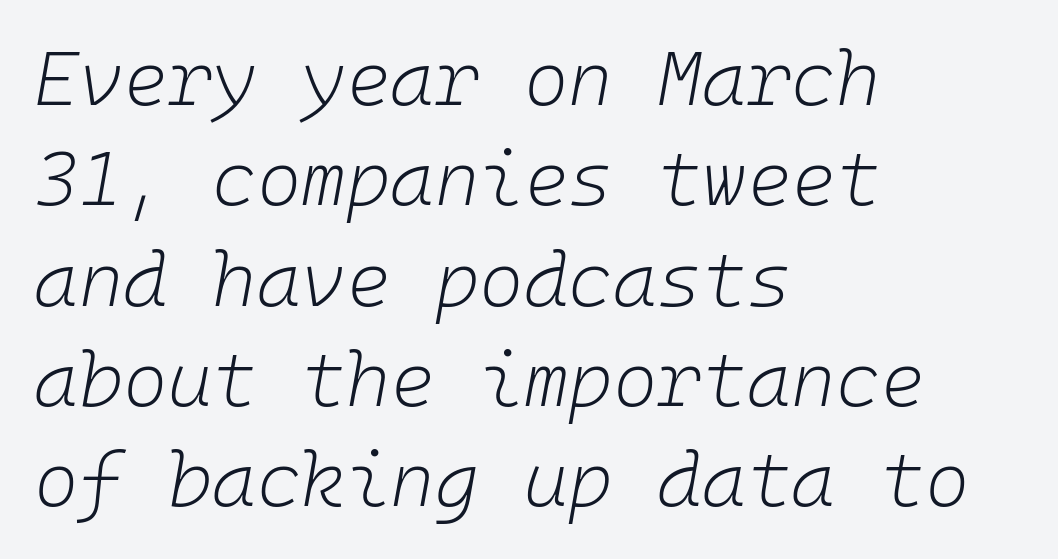
The image shows 76 px light type, italic (leaning right), monospaced; set left-aligned, normal line spacing (1.32x), normal letter spacing, not underlined; low stroke contrast and a medium x-height.
